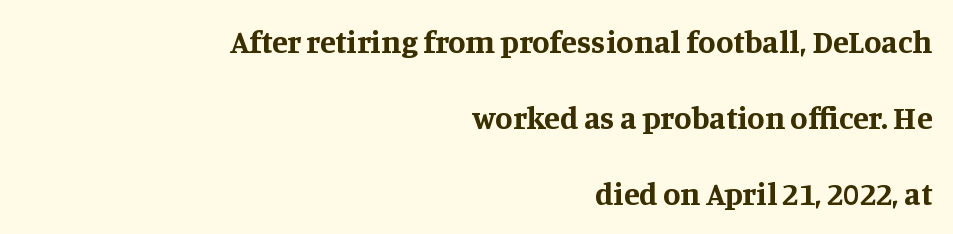
Q: Is the text bold? A: Yes.
Q: Is the text italic (slanted)? A: No, it is upright.
Q: Is the typeface a serif or a sans-serif typeface? A: Serif.
Q: Is the text underlined? A: No.
Q: How is the paragraph aligned? A: Right-aligned.
Q: Is the spacing between letters normal or unusually wide? A: Normal.
Q: Is the spacing between lines tight, normal or loose? A: Loose.
Q: Width (condensed, normal, or wide)? A: Normal.
Q: Stroke contrast? A: Medium.
Q: x-height? A: Large.
Q: Monospaced? A: No.
